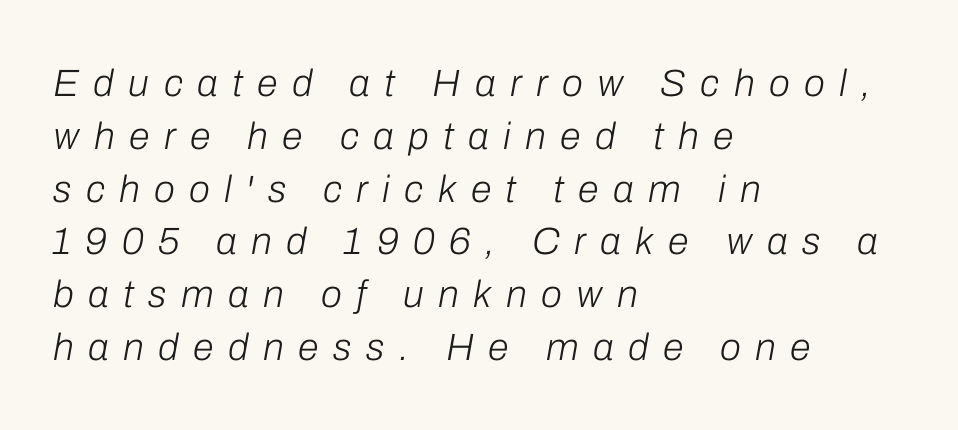
{"italic": "yes", "lean": "right", "slant_degrees": 10, "bold": "no", "weight": "light", "width": "normal", "stroke_contrast": "low", "x_height": "medium", "monospaced": "no", "underline": "no", "align": "left", "line_spacing": "normal", "line_spacing_ratio": 1.39, "letter_spacing": "wide", "letter_spacing_em": 0.38, "glyph_px": 38}
